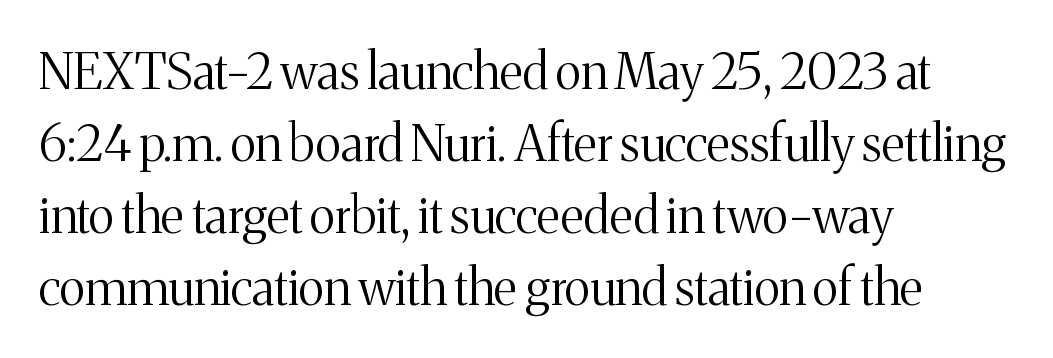
The font family rendered here belongs to the serif group. The block of text has a typical density, with ordinary space between rows. Line starts are locked; line ends wander. The space directly below the letters is spotless.
